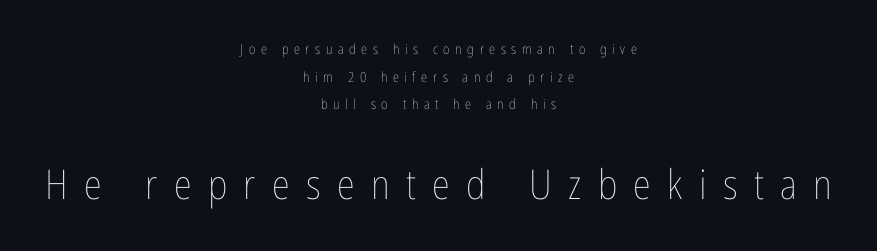
{"italic": "no", "bold": "no", "weight": "thin", "width": "condensed", "stroke_contrast": "low", "x_height": "medium", "monospaced": "no", "underline": "no", "align": "center", "line_spacing": "loose", "line_spacing_ratio": 1.97, "letter_spacing": "wide", "letter_spacing_em": 0.4, "larger_block": "second", "size_ratio": 2.93, "glyph_px": 41}
